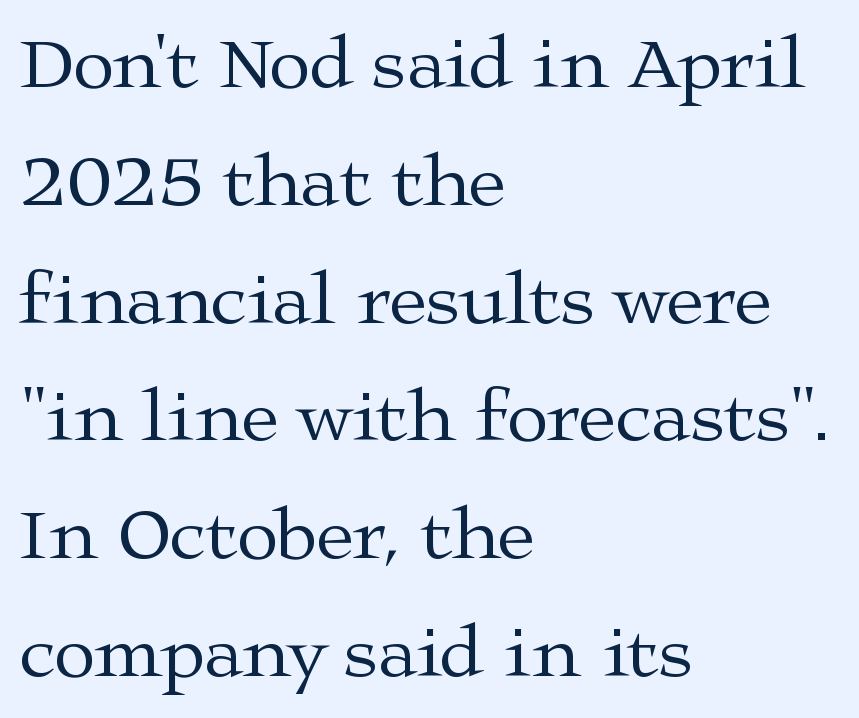
Q: Is the text bold? A: No.
Q: Is the text italic (slanted)? A: No, it is upright.
Q: Is the typeface a serif or a sans-serif typeface? A: Serif.
Q: Is the text underlined? A: No.
Q: How is the paragraph aligned? A: Left-aligned.
Q: Is the spacing between letters normal or unusually wide? A: Normal.
Q: Is the spacing between lines tight, normal or loose? A: Normal.
Q: Width (condensed, normal, or wide)? A: Wide.
Q: Stroke contrast? A: Medium.
Q: x-height? A: Medium.
Q: Monospaced? A: No.
